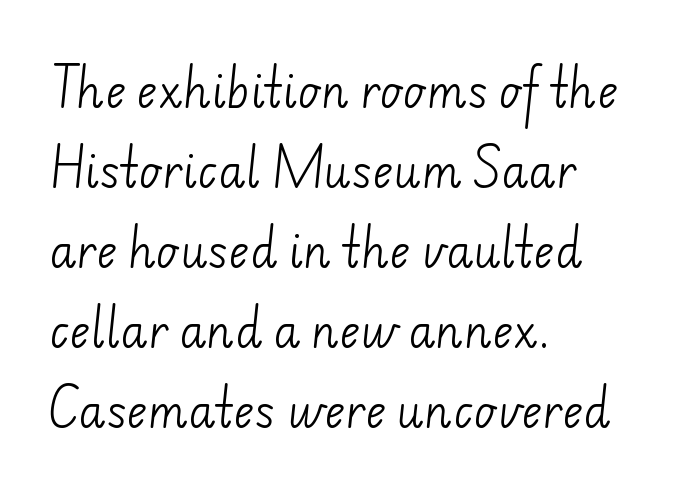
The letterforms sit shoulder to shoulder at normal distance. The baseline area is clear. The typeface chosen for these lines omits serifs. Is this a fixed-width face? No — the glyphs have proportional, varying widths.
